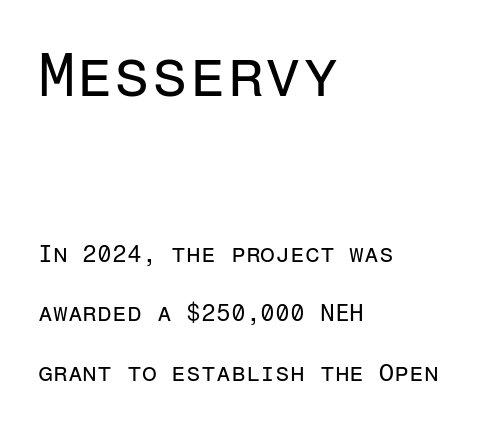
Q: Is the text bold? A: No.
Q: Is the text italic (slanted)? A: No, it is upright.
Q: Is the typeface a serif or a sans-serif typeface? A: Sans-serif.
Q: Is the text underlined? A: No.
Q: How is the paragraph aligned? A: Left-aligned.
Q: Is the spacing between letters normal or unusually wide? A: Normal.
Q: Is the spacing between lines tight, normal or loose? A: Loose.
Q: Which block of text is set in a larger size, the first (top) or the second (bottom)? A: The first (top) one.
Q: Width (condensed, normal, or wide)? A: Normal.
Q: Stroke contrast? A: Low.
Q: x-height? A: Medium.
Q: Monospaced? A: Yes.
